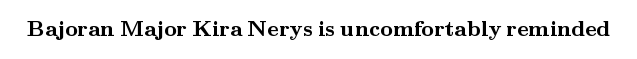
Short note: letters normally spaced. Words float on clear page, feet unadorned. The letters stand upright; this is a roman face. Heavy, bold letterforms.
